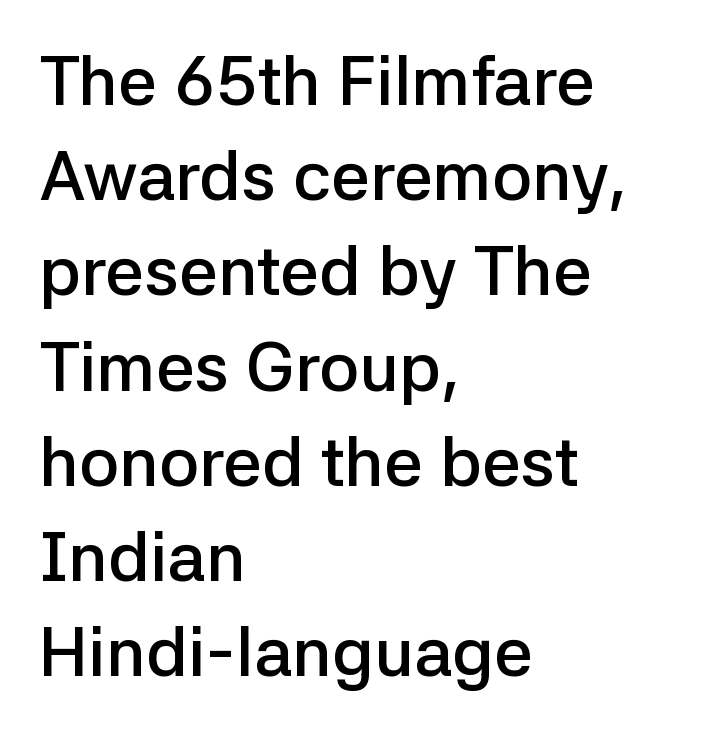
The image shows 69 px semibold sans-serif type, upright; set left-aligned, normal line spacing (1.38x), normal letter spacing, not underlined; low stroke contrast and a medium x-height.
